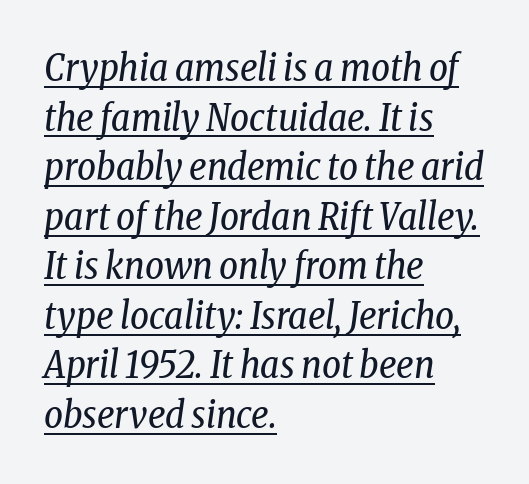
The image shows 37 px regular-weight, condensed serif type, italic (leaning right); set left-aligned, normal line spacing (1.34x), normal letter spacing, underlined; low stroke contrast and a medium x-height.
